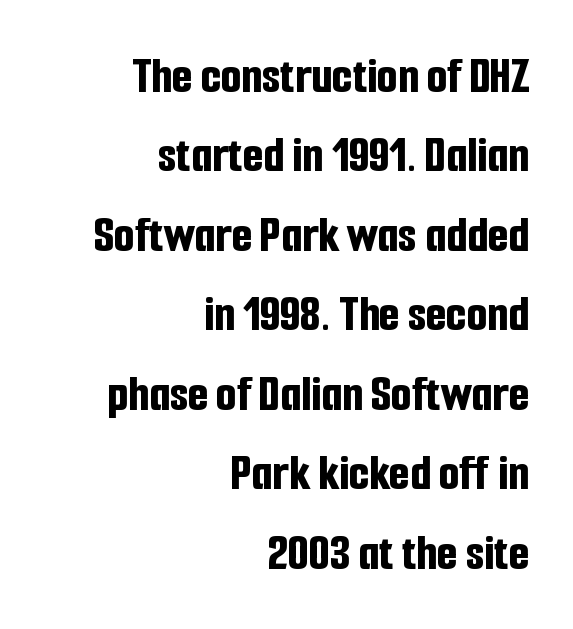
The image shows 53 px bold, condensed sans-serif type, upright; set right-aligned, normal line spacing (1.5x), normal letter spacing, not underlined; low stroke contrast and a medium x-height.
